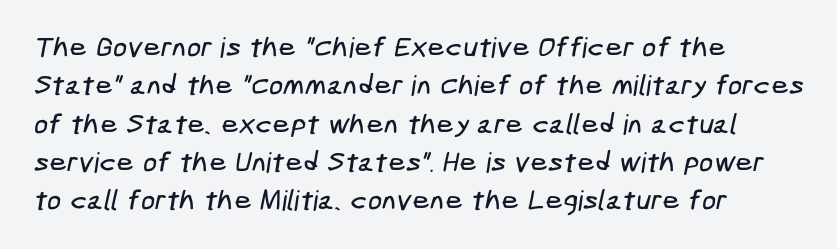
{"serif": "no", "width": "condensed", "stroke_contrast": "low", "x_height": "medium", "underline": "no", "align": "left", "line_spacing": "normal", "line_spacing_ratio": 1.37, "letter_spacing": "normal", "letter_spacing_em": 0.0, "glyph_px": 28}
